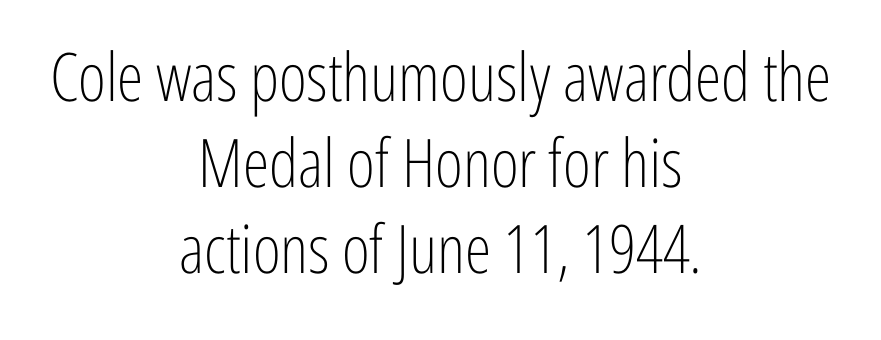
The horizontal fit of the characters is conventional and even. A typesetter would call this proportional, since set widths differ per character. Baseline-to-baseline distance is the conventional proportion of letter height. This sample is center-justified, so both line endings float freely. The gap between lines stays unmarked. Weight: regular or lighter.
